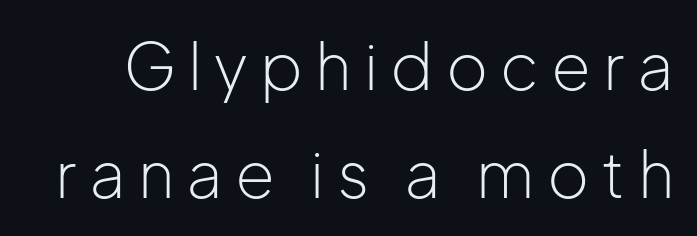
{"serif": "no", "italic": "no", "bold": "no", "weight": "light", "width": "normal", "stroke_contrast": "low", "x_height": "medium", "monospaced": "no", "underline": "no", "line_spacing": "normal", "line_spacing_ratio": 1.68, "glyph_px": 64}
